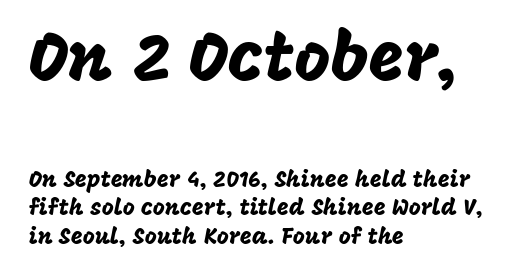
{"serif": "no", "width": "normal", "stroke_contrast": "low", "x_height": "large", "monospaced": "no", "underline": "no", "align": "left", "line_spacing_ratio": 1.23, "letter_spacing": "normal", "letter_spacing_em": 0.0, "larger_block": "first", "size_ratio": 3.0, "glyph_px": 69}
